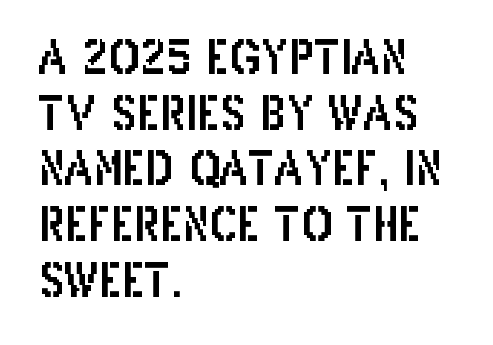
{"serif": "no", "italic": "no", "width": "condensed", "stroke_contrast": "low", "x_height": "large", "monospaced": "no", "underline": "no", "align": "left", "line_spacing_ratio": 1.21, "letter_spacing": "normal", "letter_spacing_em": 0.0, "glyph_px": 46}
